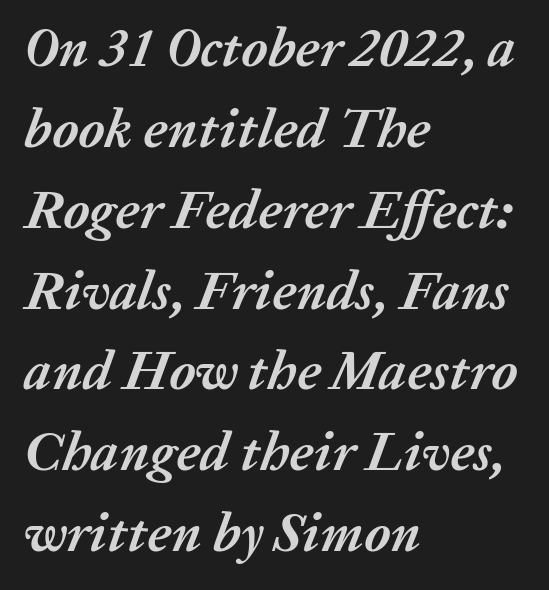
{"italic": "yes", "lean": "right", "slant_degrees": 20, "bold": "yes", "weight": "semibold", "width": "normal", "stroke_contrast": "medium", "x_height": "medium", "monospaced": "no", "underline": "no", "align": "left", "line_spacing": "normal", "line_spacing_ratio": 1.47, "letter_spacing": "normal", "letter_spacing_em": 0.0, "glyph_px": 55}
